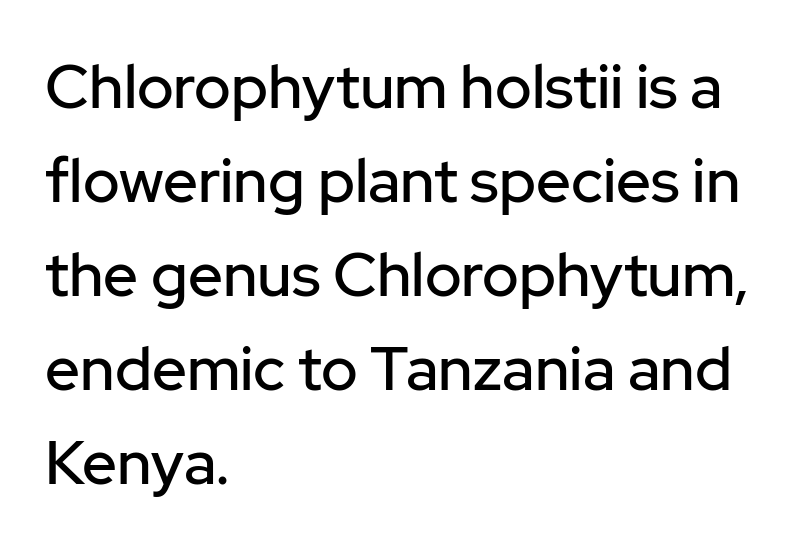
The image shows 61 px sans-serif type, upright; set left-aligned, normal line spacing (1.54x), normal letter spacing, not underlined; low stroke contrast and a medium x-height.
